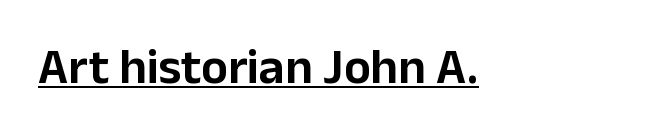
The image shows 50 px sans-serif type, upright; set normal letter spacing, underlined; low stroke contrast and a medium x-height.
